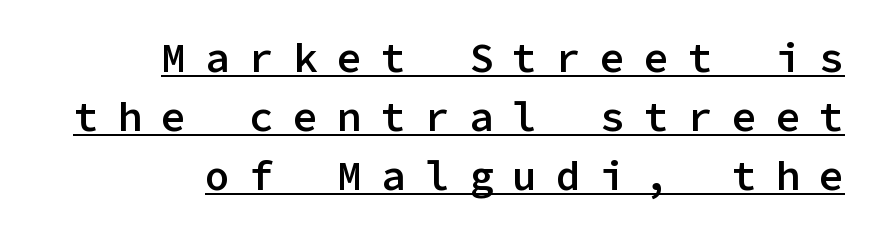
Monospaced: the letters line up in strict vertical columns. Short note: letters widely spaced. Classification — sans serif. These lines are set flush right with a ragged left edge. Does the leading feel generous? No, just average. The glyphs have the mass of a demibold cut, below bold.
